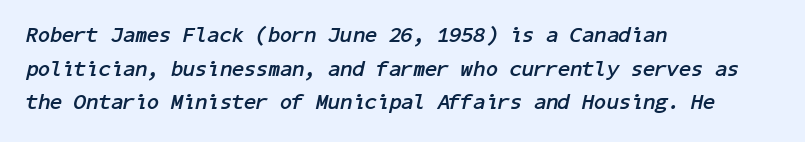
{"italic": "yes", "lean": "right", "slant_degrees": 11, "bold": "yes", "underline": "no", "align": "left", "line_spacing": "normal", "line_spacing_ratio": 1.53, "letter_spacing": "normal", "letter_spacing_em": 0.0, "glyph_px": 22}
